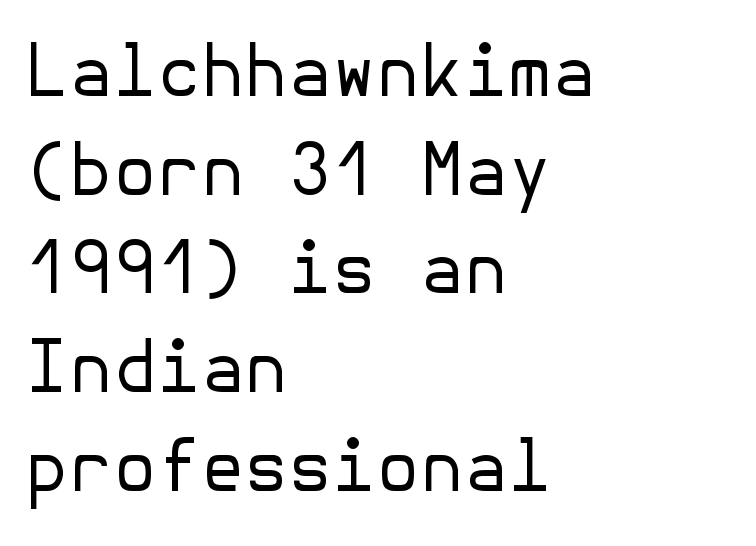
A roman cut, with each character standing at attention. Unlike a traditional serif, this face leaves its strokes unadorned. A classic flush-left, rag-right setting is used for this passage. Line spacing here is normal. No extra tracking has been applied to these lines.
